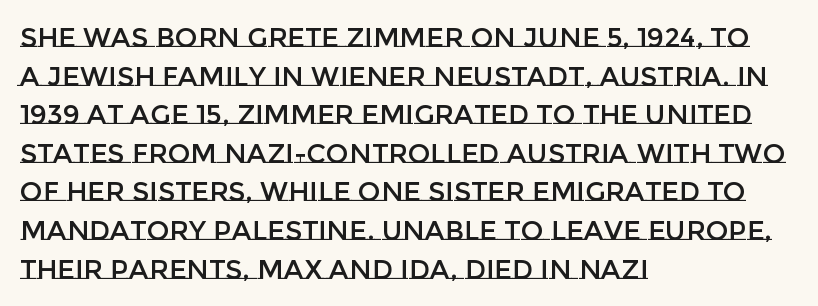
Q: Is the text italic (slanted)? A: No, it is upright.
Q: Is the text underlined? A: No.
Q: How is the paragraph aligned? A: Left-aligned.
Q: Is the spacing between letters normal or unusually wide? A: Normal.
Q: Is the spacing between lines tight, normal or loose? A: Normal.
